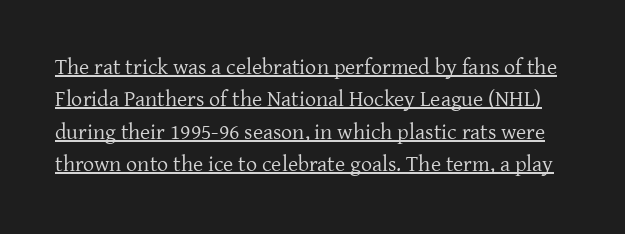
Q: Is the text bold? A: No.
Q: Is the text italic (slanted)? A: No, it is upright.
Q: Is the text underlined? A: Yes.
Q: Is the spacing between letters normal or unusually wide? A: Normal.
Q: Is the spacing between lines tight, normal or loose? A: Normal.
